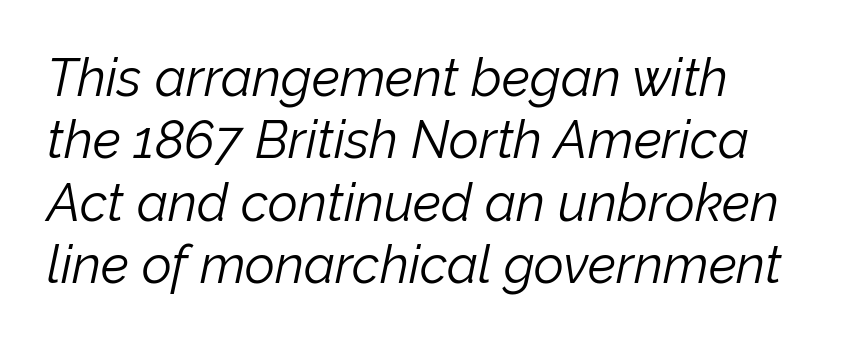
The space beneath each line is pristine and unruled. Rendered with sloped, italic letterforms. The passage shown is typed in a proportional face where columns would drift. The cut favours lightness, reaching ordinary text weight at its darkest.
